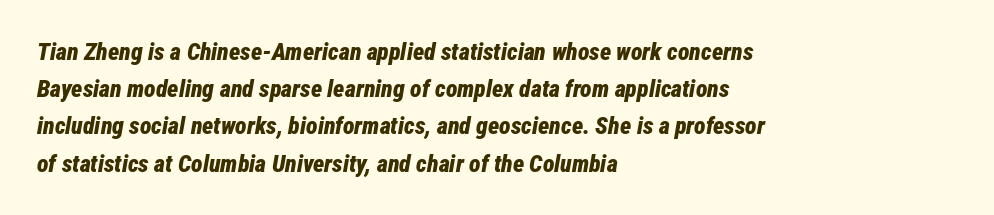
The image shows 24 px bold type, italic (leaning right); set left-aligned, normal line spacing (1.55x), normal letter spacing, not underlined.
